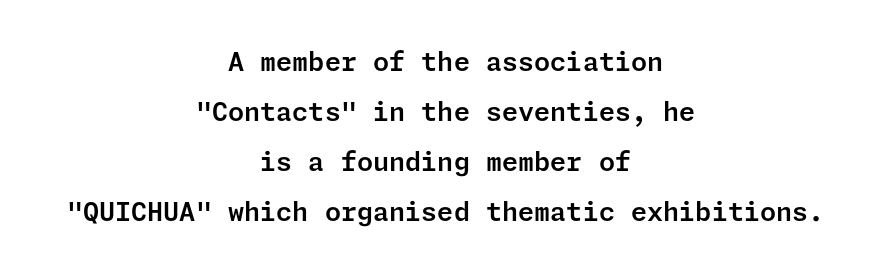
The image shows 26 px text type, upright; set centered, loose line spacing (1.92x), normal letter spacing, not underlined.
